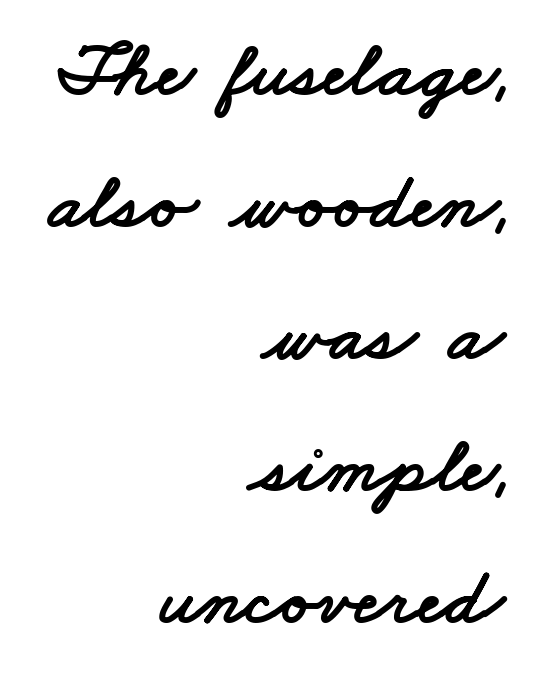
Q: Is the typeface a serif or a sans-serif typeface? A: Sans-serif.
Q: Is the text underlined? A: No.
Q: How is the paragraph aligned? A: Right-aligned.
Q: Is the spacing between letters normal or unusually wide? A: Normal.
Q: Is the spacing between lines tight, normal or loose? A: Normal.
Q: Width (condensed, normal, or wide)? A: Wide.
Q: Stroke contrast? A: Low.
Q: x-height? A: Small.
Q: Monospaced? A: No.
